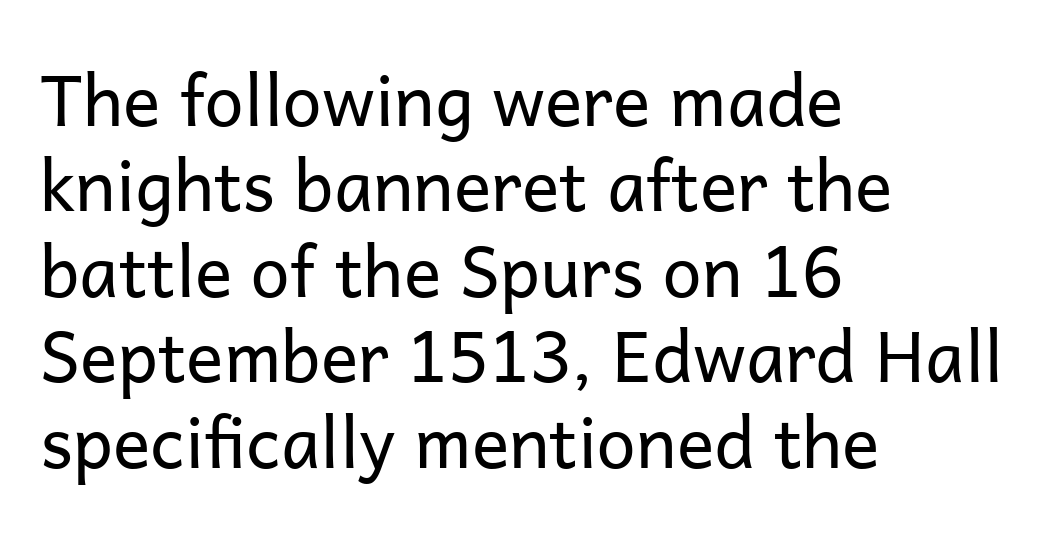
The image shows 70 px regular-weight sans-serif type, upright; set left-aligned, line spacing 1.22x, normal letter spacing, not underlined; low stroke contrast and a medium x-height.
